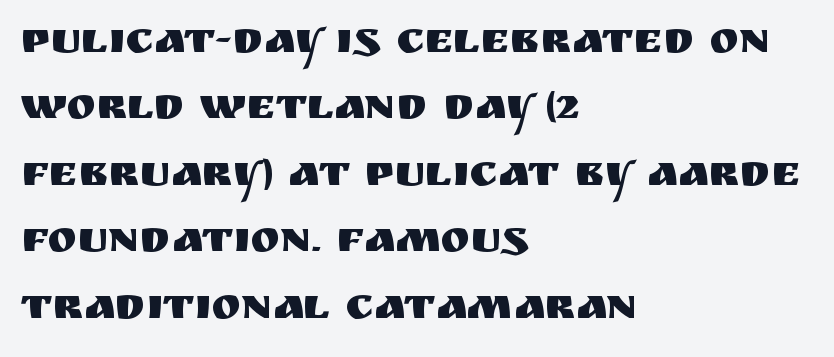
Q: Is the text italic (slanted)? A: No, it is upright.
Q: Is the typeface a serif or a sans-serif typeface? A: Sans-serif.
Q: Is the text underlined? A: No.
Q: How is the paragraph aligned? A: Left-aligned.
Q: Is the spacing between letters normal or unusually wide? A: Normal.
Q: Is the spacing between lines tight, normal or loose? A: Normal.
Q: Width (condensed, normal, or wide)? A: Normal.
Q: Stroke contrast? A: Medium.
Q: x-height? A: Large.
Q: Monospaced? A: No.
